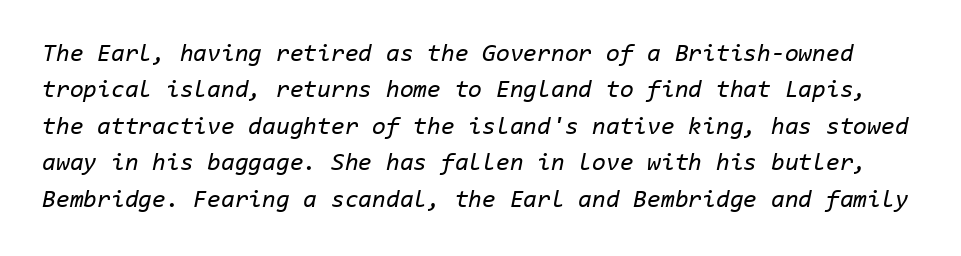
The image shows 25 px text type, italic (leaning right); set normal line spacing (1.46x), normal letter spacing, not underlined.
